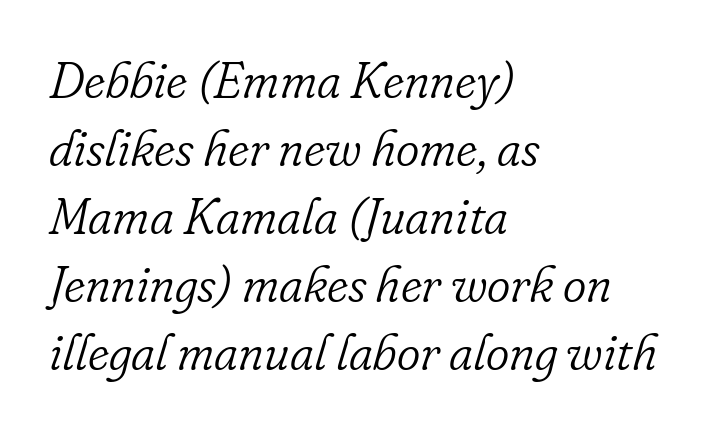
Q: Is the text bold? A: No.
Q: Is the text italic (slanted)? A: Yes, it leans right by about 16 degrees.
Q: Is the typeface a serif or a sans-serif typeface? A: Serif.
Q: Is the text underlined? A: No.
Q: How is the paragraph aligned? A: Left-aligned.
Q: Is the spacing between letters normal or unusually wide? A: Normal.
Q: Is the spacing between lines tight, normal or loose? A: Normal.
Q: Width (condensed, normal, or wide)? A: Normal.
Q: Stroke contrast? A: Low.
Q: x-height? A: Small.
Q: Monospaced? A: No.
